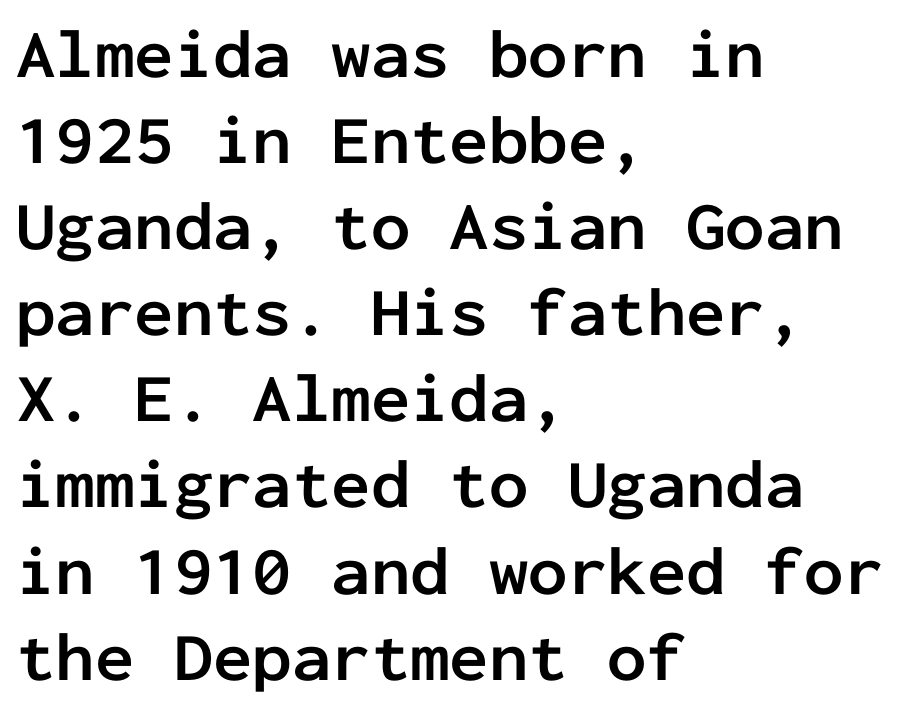
Q: Is the text bold? A: Yes.
Q: Is the text italic (slanted)? A: No, it is upright.
Q: Is the typeface a serif or a sans-serif typeface? A: Sans-serif.
Q: Is the text underlined? A: No.
Q: How is the paragraph aligned? A: Left-aligned.
Q: Is the spacing between letters normal or unusually wide? A: Normal.
Q: Width (condensed, normal, or wide)? A: Normal.
Q: Stroke contrast? A: Low.
Q: x-height? A: Medium.
Q: Monospaced? A: Yes.
